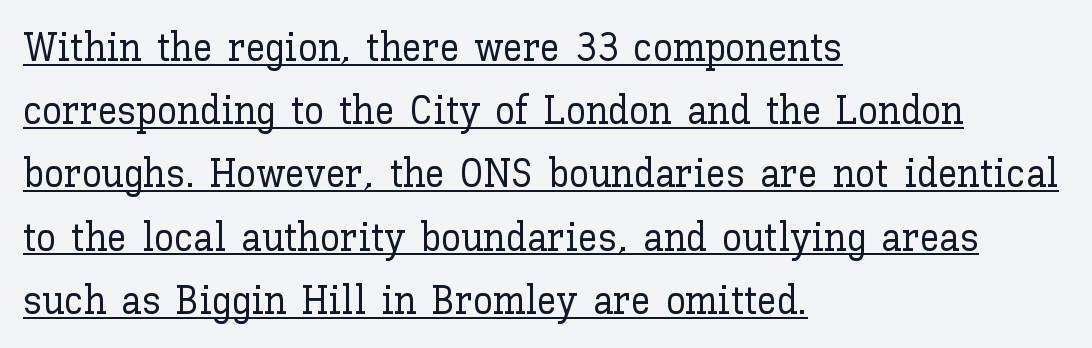
The image shows 40 px text type, upright; set left-aligned, normal line spacing (1.58x), normal letter spacing, underlined; low stroke contrast and a medium x-height.
